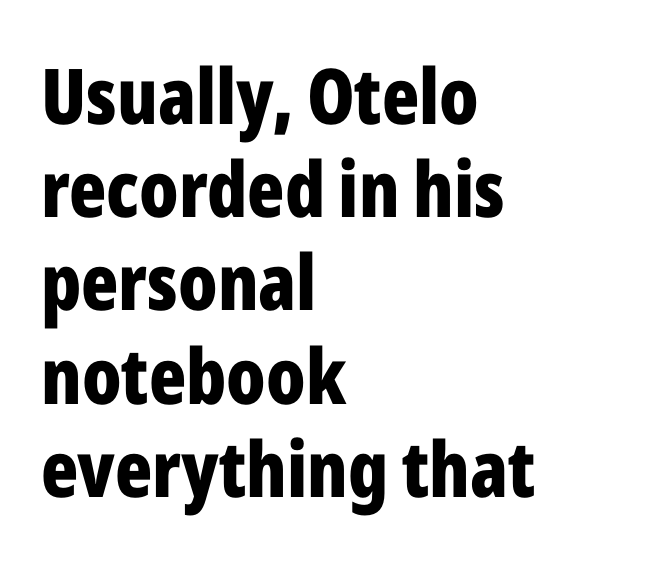
The image shows 77 px bold, condensed sans-serif type, upright; set left-aligned, line spacing 1.21x, normal letter spacing, not underlined; low stroke contrast and a medium x-height.
